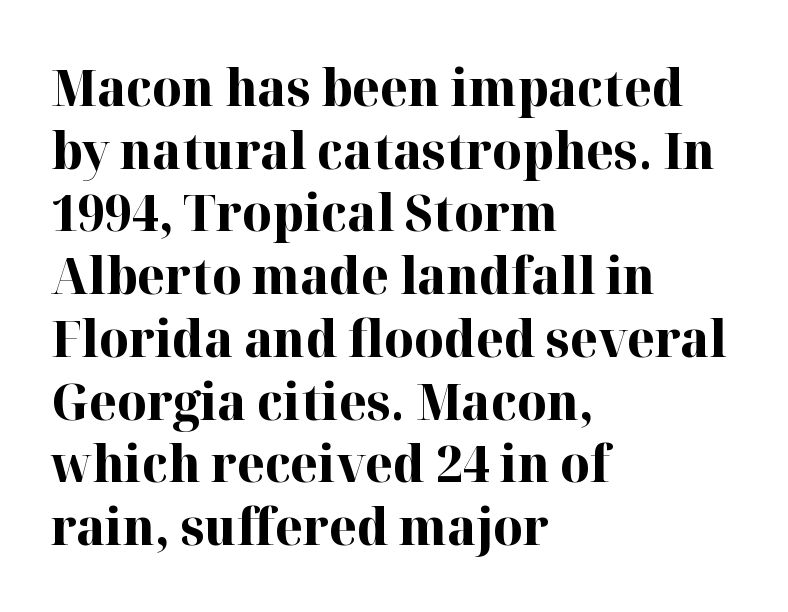
{"serif": "yes", "italic": "no", "bold": "yes", "weight": "bold", "width": "normal", "stroke_contrast": "high", "x_height": "medium", "monospaced": "no", "underline": "no", "align": "left", "line_spacing_ratio": 1.23, "letter_spacing": "normal", "letter_spacing_em": 0.0, "glyph_px": 51}
